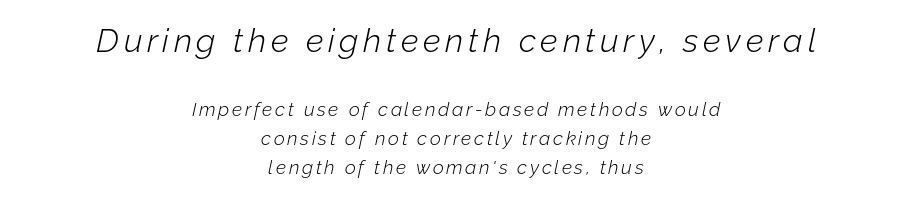
{"italic": "yes", "lean": "right", "slant_degrees": 12, "bold": "no", "weight": "light", "width": "normal", "stroke_contrast": "low", "x_height": "medium", "monospaced": "no", "underline": "no", "align": "center", "line_spacing": "normal", "line_spacing_ratio": 1.55, "larger_block": "first", "size_ratio": 1.74, "glyph_px": 33}
